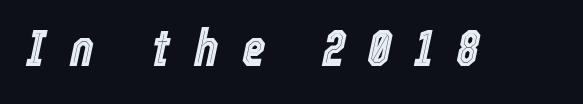
Is the letter spacing exaggerated? Yes — the characters are pushed far apart. Plain, unruled lines of type. There's an unmistakable incline to the writing here. Here the designer chose a conventional face with non-uniform glyph widths.
